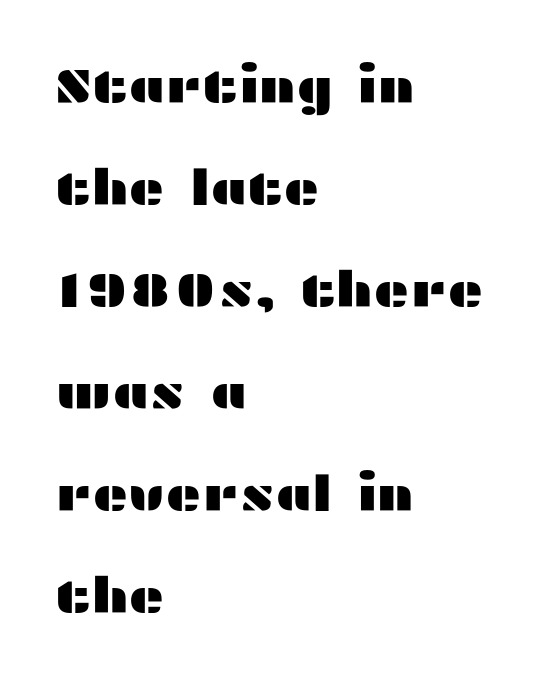
The image shows 49 px wide sans-serif type, upright; set left-aligned, loose line spacing (2.08x), normal letter spacing, not underlined; medium stroke contrast and a medium x-height.
